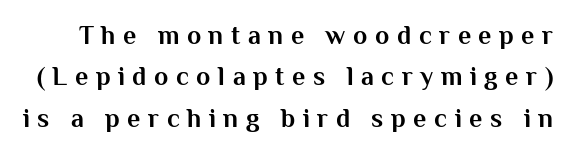
These words are printed bold, with thick strokes throughout. Vertically, the passage feels balanced, rows spaced as you'd expect. The passage shown is not underscored anywhere. Tall strokes in this sample are plumb rather than angled.
